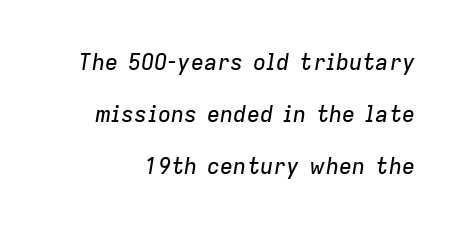
{"italic": "yes", "lean": "right", "slant_degrees": 9, "underline": "no", "line_spacing": "loose", "line_spacing_ratio": 2.36, "letter_spacing": "normal", "letter_spacing_em": 0.0, "glyph_px": 22}
